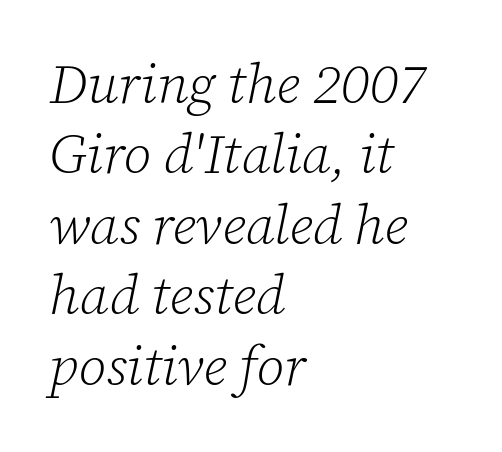
The gap between lines stays unmarked. The setting favours the left margin, as ordinary paragraphs usually do. Compared with typical paragraphs, the rows here are spaced about the same. Italic? Definitely — the glyphs are oblique. Default kerning and tracking; the words read as compact shapes. Bold? No — there's no thickening of the strokes.
